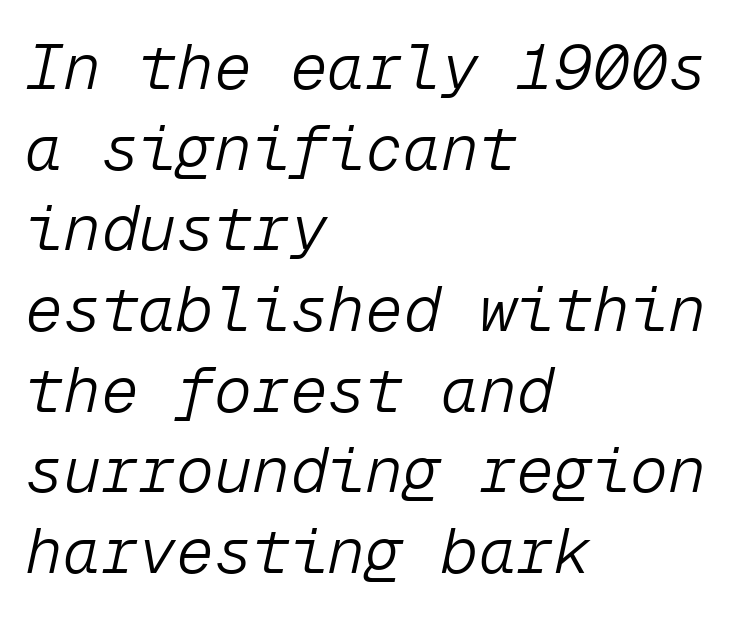
{"italic": "yes", "lean": "right", "slant_degrees": 12, "bold": "no", "weight": "light", "width": "normal", "stroke_contrast": "low", "x_height": "medium", "monospaced": "yes", "underline": "no", "align": "left", "line_spacing": "normal", "line_spacing_ratio": 1.28, "letter_spacing": "normal", "letter_spacing_em": 0.0, "glyph_px": 63}
